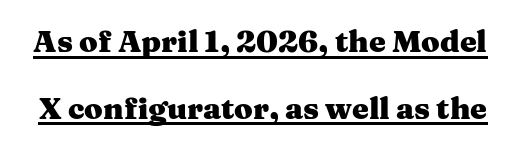
Varying glyph widths throughout — classic text-font behaviour. Strong, thick strokes mark this as bold type. Letter spacing: default. Leading is clearly above the norm, producing a sparse column. Underline: present.
